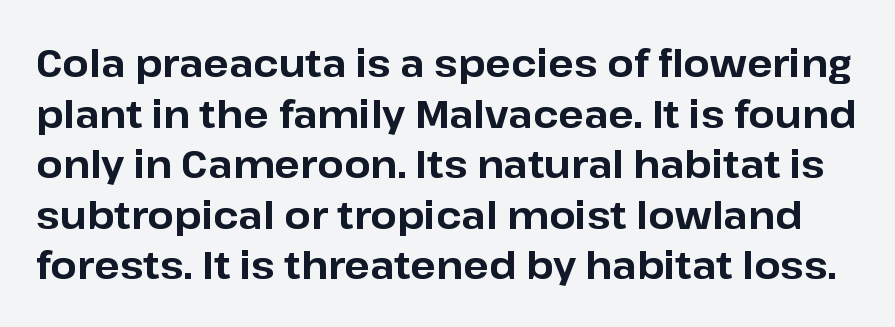
Q: Is the text bold? A: Yes.
Q: Is the text italic (slanted)? A: No, it is upright.
Q: Is the typeface a serif or a sans-serif typeface? A: Sans-serif.
Q: Is the text underlined? A: No.
Q: Is the spacing between letters normal or unusually wide? A: Normal.
Q: Is the spacing between lines tight, normal or loose? A: Normal.
Q: Width (condensed, normal, or wide)? A: Normal.
Q: Stroke contrast? A: Low.
Q: x-height? A: Medium.
Q: Monospaced? A: No.
